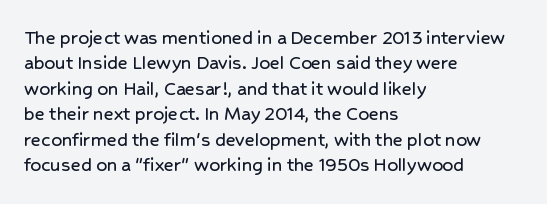
The image shows 21 px text type, upright; set left-aligned, line spacing 1.21x, normal letter spacing, not underlined.
